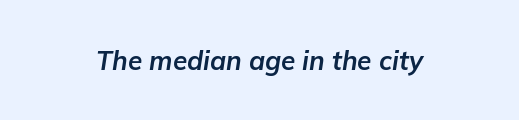
Q: Is the text bold? A: Yes.
Q: Is the text italic (slanted)? A: Yes, it leans right by about 9 degrees.
Q: Is the text underlined? A: No.
Q: Is the spacing between letters normal or unusually wide? A: Normal.
